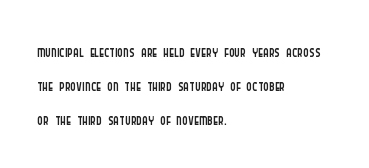
The image shows 22 px text type, upright; set left-aligned, normal line spacing (1.55x), normal letter spacing, not underlined.
